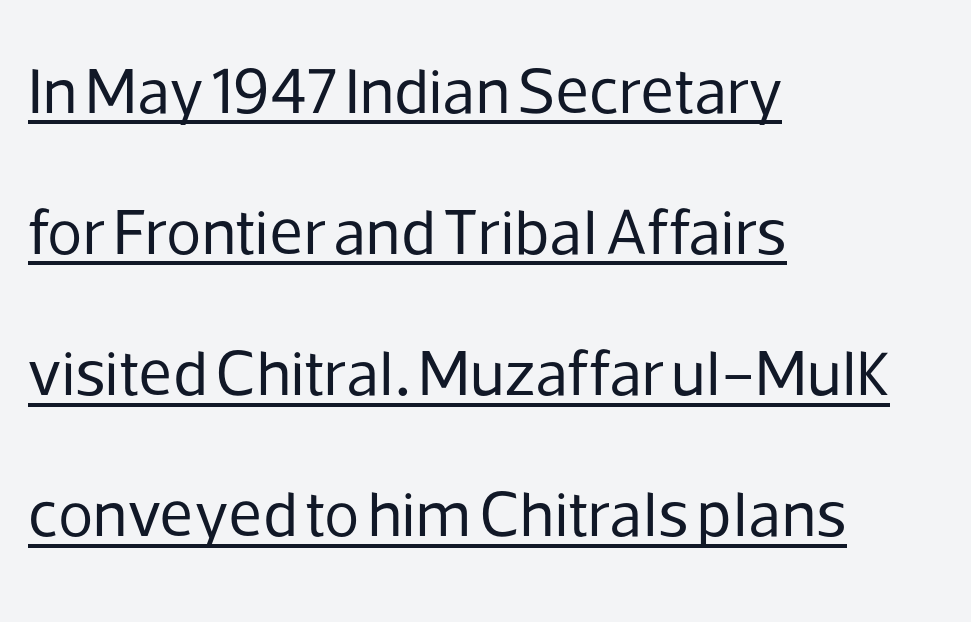
Compared with typical body copy, the letter spacing here is the same. The weight would be labelled regular, book, light, or lighter still. The letters advance in unequal steps, a hallmark of proportional type. What decoration does the sample have? An underline.
